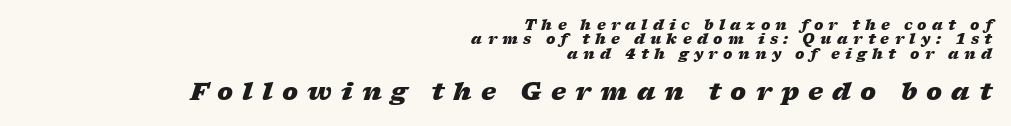
Q: Is the text bold? A: Yes.
Q: Is the text italic (slanted)? A: Yes, it leans right by about 17 degrees.
Q: Is the text underlined? A: No.
Q: How is the paragraph aligned? A: Right-aligned.
Q: Is the spacing between letters normal or unusually wide? A: Unusually wide.
Q: Is the spacing between lines tight, normal or loose? A: Tight.
Q: Which block of text is set in a larger size, the first (top) or the second (bottom)? A: The second (bottom) one.
